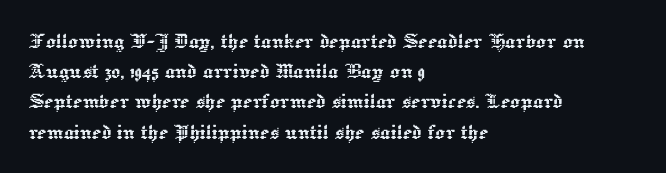
Standard letterfit; no display-style spreading of the glyphs. A typesetter would mark this as roman, not italic. Does the copy run flush right? No — it runs flush left. Words float on clear page, feet unadorned.
